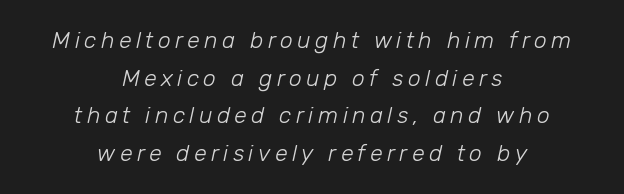
If you drew a line through each stem, it would be angled. The baseline area is clear. Notice how the passage keeps no hard edge, just a central spine. These lines sit exactly where default settings would place them. The strokes are not fattened; the text isn't bold.
